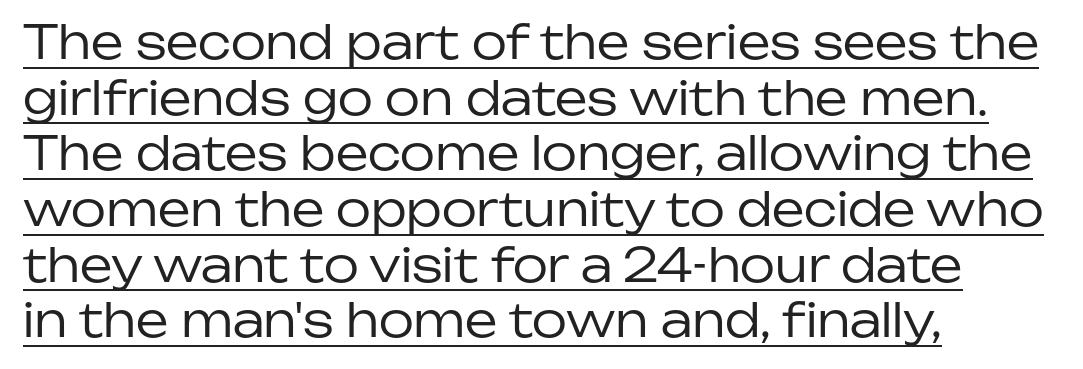
{"serif": "no", "italic": "no", "bold": "no", "weight": "regular", "width": "normal", "stroke_contrast": "low", "x_height": "medium", "monospaced": "no", "underline": "yes", "align": "left", "line_spacing_ratio": 1.21, "letter_spacing": "normal", "letter_spacing_em": 0.0, "glyph_px": 46}
